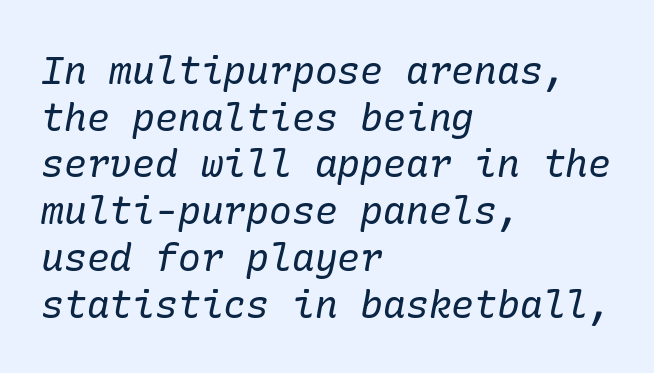
The image shows 38 px regular-weight type, italic (leaning right); set left-aligned, line spacing 1.23x, normal letter spacing, not underlined; low stroke contrast and a medium x-height.
